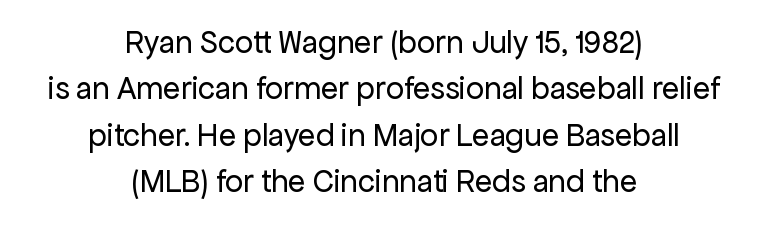
{"serif": "no", "italic": "no", "bold": "no", "weight": "regular", "width": "normal", "stroke_contrast": "low", "x_height": "medium", "monospaced": "no", "underline": "no", "align": "center", "line_spacing": "normal", "line_spacing_ratio": 1.45, "letter_spacing": "normal", "letter_spacing_em": 0.0, "glyph_px": 32}
